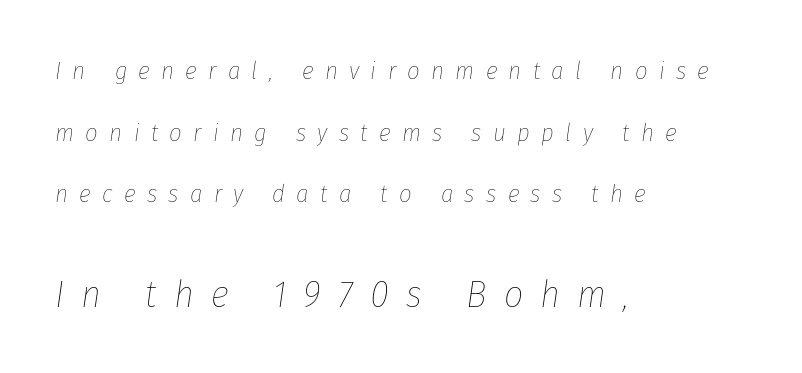
Q: Is the text bold? A: No.
Q: Is the text italic (slanted)? A: Yes, it leans right by about 8 degrees.
Q: Is the text underlined? A: No.
Q: How is the paragraph aligned? A: Left-aligned.
Q: Is the spacing between letters normal or unusually wide? A: Unusually wide.
Q: Is the spacing between lines tight, normal or loose? A: Loose.
Q: Which block of text is set in a larger size, the first (top) or the second (bottom)? A: The second (bottom) one.
Q: Width (condensed, normal, or wide)? A: Condensed.
Q: Stroke contrast? A: Low.
Q: x-height? A: Medium.
Q: Monospaced? A: No.
